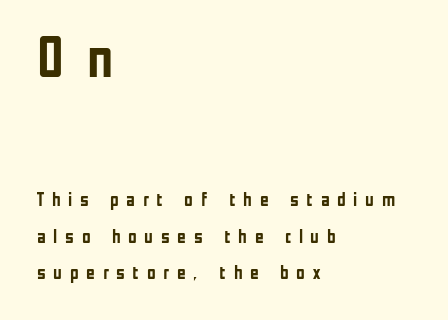
{"serif": "no", "italic": "no", "bold": "yes", "weight": "semibold", "width": "condensed", "stroke_contrast": "low", "x_height": "medium", "monospaced": "no", "underline": "no", "align": "left", "line_spacing": "loose", "line_spacing_ratio": 1.92, "letter_spacing": "wide", "letter_spacing_em": 0.4, "larger_block": "first", "size_ratio": 3.0, "glyph_px": 57}
